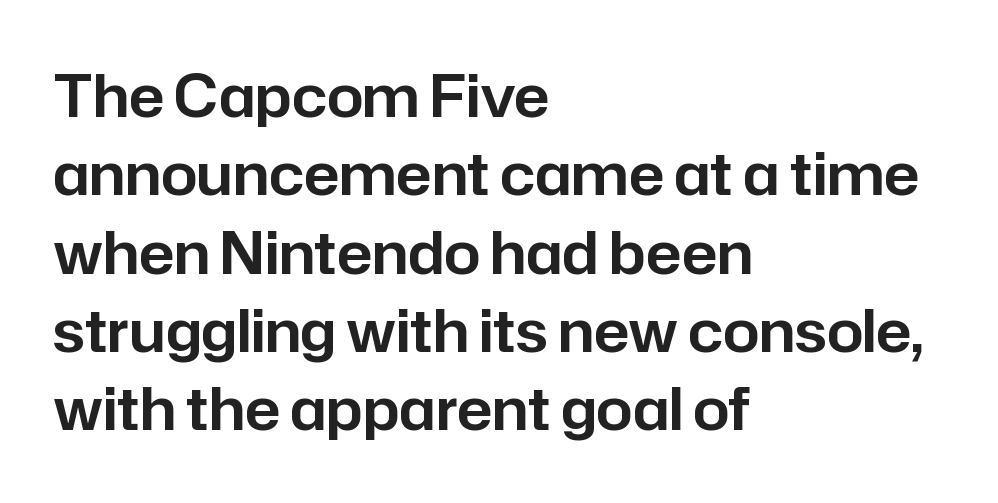
The image shows 58 px sans-serif type, upright; set left-aligned, normal line spacing (1.35x), normal letter spacing, not underlined; low stroke contrast and a medium x-height.
